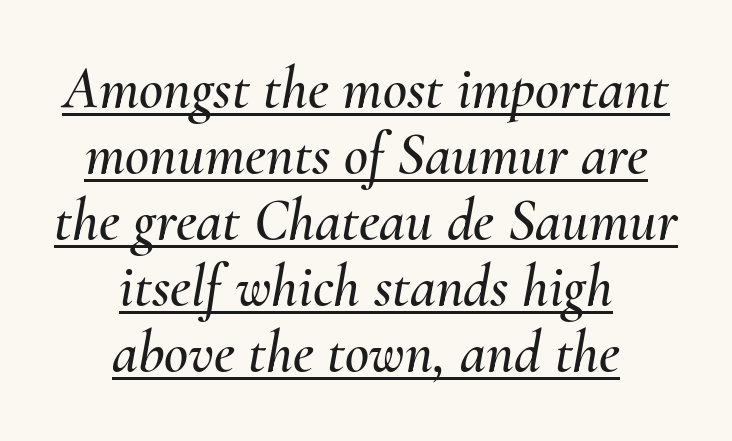
The image shows 59 px text type, italic (leaning right); set centered, tight line spacing (1.12x), normal letter spacing, underlined; medium stroke contrast and a small x-height.
